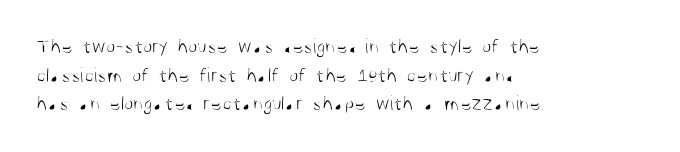
Line beginnings align vertically; line endings do not. Whoever set this chose a conventional vertical rhythm. Stroke mass is kept to a normal reading level or below. Nobody touched the tracking dial on this one.
